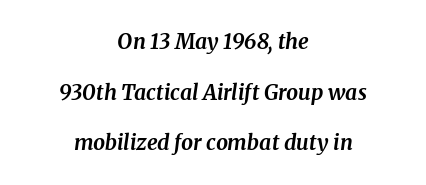
The image shows 21 px bold type, italic (leaning right); set centered, loose line spacing (2.41x), normal letter spacing, not underlined.
